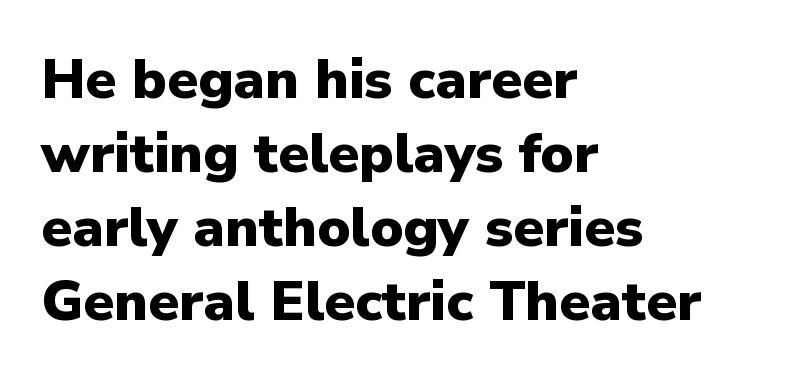
{"serif": "no", "italic": "no", "bold": "yes", "weight": "heavy", "width": "normal", "stroke_contrast": "low", "x_height": "medium", "monospaced": "no", "underline": "no", "align": "left", "line_spacing": "normal", "line_spacing_ratio": 1.32, "letter_spacing": "normal", "letter_spacing_em": 0.0, "glyph_px": 56}
